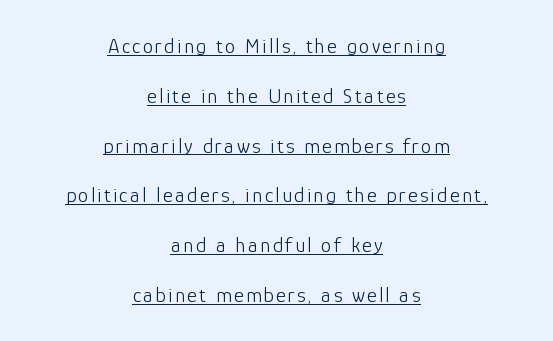
The image shows 21 px text type, upright; set centered, loose line spacing (2.37x), underlined.
